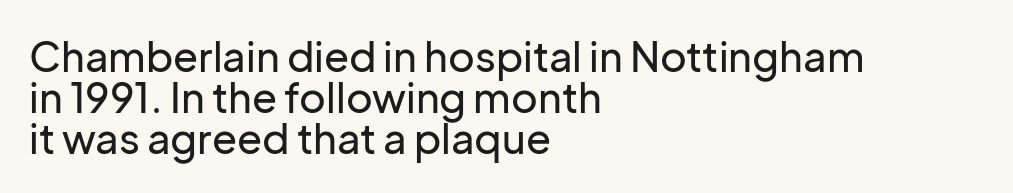
Q: Is the text italic (slanted)? A: No, it is upright.
Q: Is the typeface a serif or a sans-serif typeface? A: Sans-serif.
Q: Is the text underlined? A: No.
Q: How is the paragraph aligned? A: Left-aligned.
Q: Is the spacing between letters normal or unusually wide? A: Normal.
Q: Is the spacing between lines tight, normal or loose? A: Tight.
Q: Width (condensed, normal, or wide)? A: Normal.
Q: Stroke contrast? A: Low.
Q: x-height? A: Medium.
Q: Monospaced? A: No.
